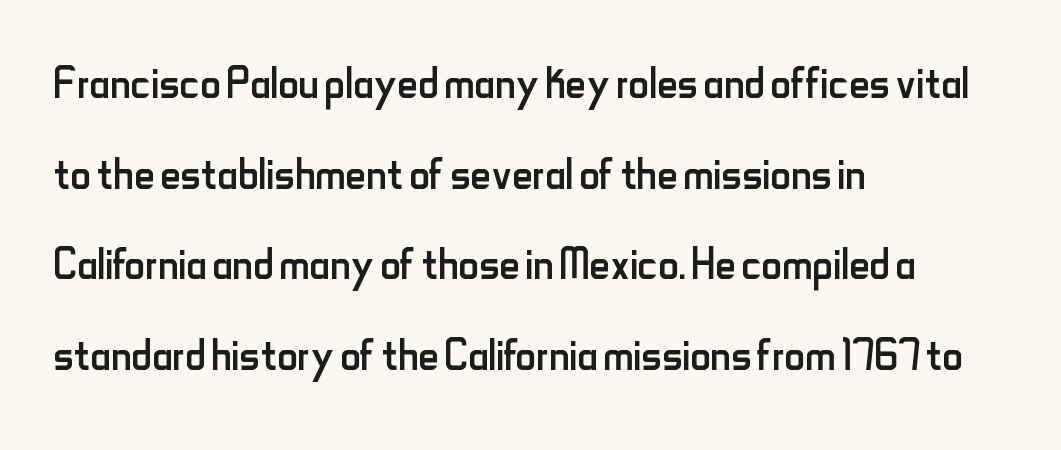
Q: Is the text bold? A: No.
Q: Is the text italic (slanted)? A: No, it is upright.
Q: Is the typeface a serif or a sans-serif typeface? A: Sans-serif.
Q: Is the text underlined? A: No.
Q: How is the paragraph aligned? A: Left-aligned.
Q: Is the spacing between letters normal or unusually wide? A: Normal.
Q: Is the spacing between lines tight, normal or loose? A: Normal.
Q: Width (condensed, normal, or wide)? A: Condensed.
Q: Stroke contrast? A: Low.
Q: x-height? A: Small.
Q: Monospaced? A: No.
